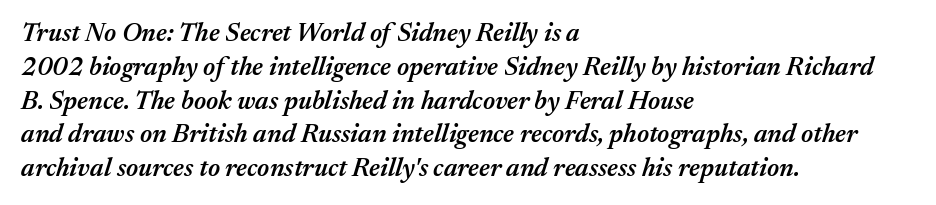
Q: Is the text bold? A: Semi-bold.
Q: Is the text italic (slanted)? A: Yes, it leans right by about 17 degrees.
Q: Is the text underlined? A: No.
Q: How is the paragraph aligned? A: Left-aligned.
Q: Is the spacing between letters normal or unusually wide? A: Normal.
Q: Is the spacing between lines tight, normal or loose? A: Normal.
